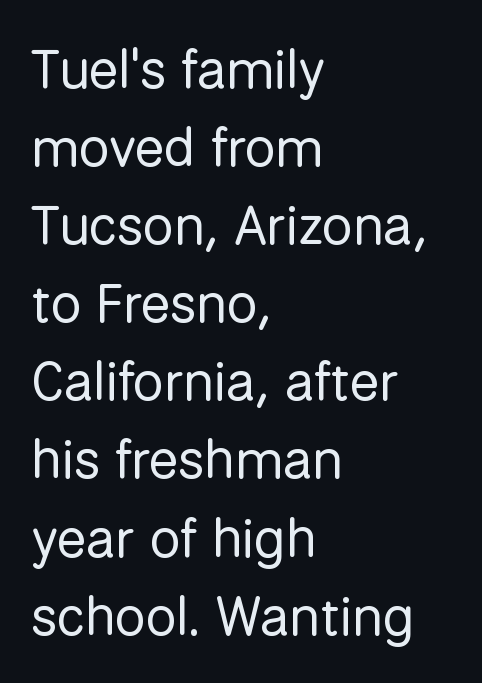
{"serif": "no", "italic": "no", "bold": "no", "weight": "regular", "width": "normal", "stroke_contrast": "low", "x_height": "medium", "monospaced": "no", "underline": "no", "align": "left", "line_spacing": "normal", "line_spacing_ratio": 1.42, "letter_spacing": "normal", "letter_spacing_em": 0.0, "glyph_px": 55}
